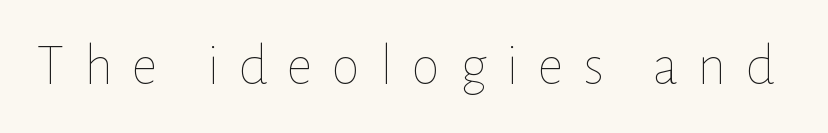
The image shows 58 px thin type, upright; set unusually wide letter spacing (+0.33 em), not underlined; low stroke contrast and a medium x-height.
